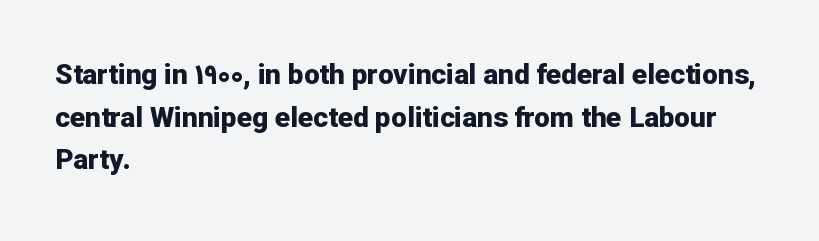
The image shows 28 px bold sans-serif type, upright; set left-aligned, normal line spacing (1.52x), normal letter spacing, not underlined; low stroke contrast and a medium x-height.
